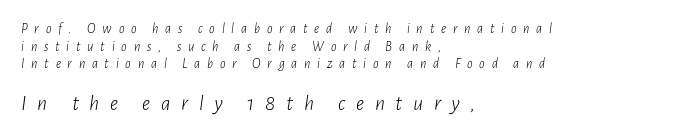
The text carries the slant typical of an italic or oblique font. Rows of type keep a routine distance in the vertical direction. Descender tails drop into unmarked territory. The weight tops out at a normal text grade. The text block is weighted toward the left margin, trailing off unevenly rightward.
